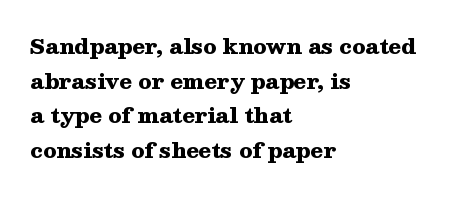
Glance below the letters and you will spot only blank space. This sample uses plain, unmodified letter spacing. The compositor pushed each line to the left boundary. Designer's note — italics off, roman on.
